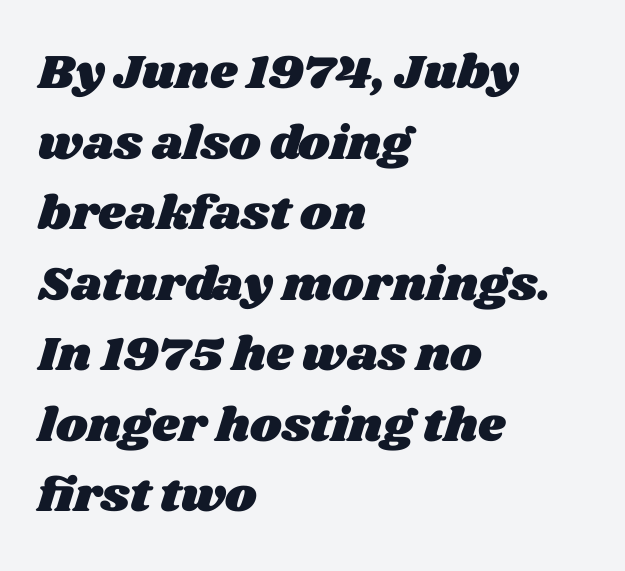
Q: Is the text underlined? A: No.
Q: How is the paragraph aligned? A: Left-aligned.
Q: Is the spacing between letters normal or unusually wide? A: Normal.
Q: Is the spacing between lines tight, normal or loose? A: Normal.
Q: Width (condensed, normal, or wide)? A: Wide.
Q: Stroke contrast? A: Medium.
Q: x-height? A: Large.
Q: Monospaced? A: No.
